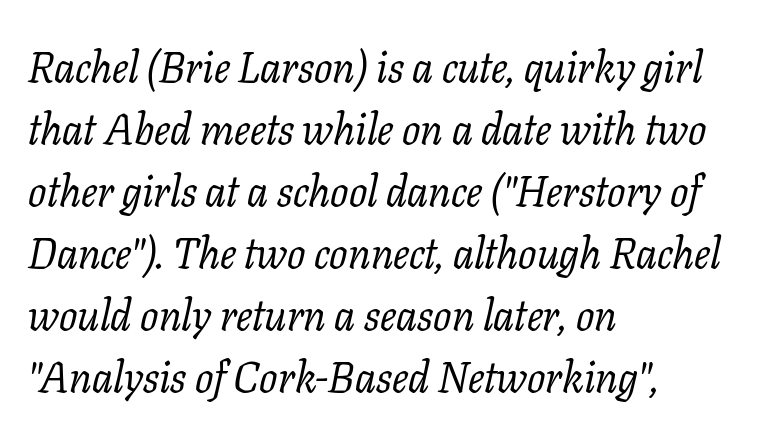
Q: Is the text bold? A: No.
Q: Is the text italic (slanted)? A: Yes, it leans right by about 11 degrees.
Q: Is the typeface a serif or a sans-serif typeface? A: Serif.
Q: Is the text underlined? A: No.
Q: How is the paragraph aligned? A: Left-aligned.
Q: Is the spacing between letters normal or unusually wide? A: Normal.
Q: Is the spacing between lines tight, normal or loose? A: Normal.
Q: Width (condensed, normal, or wide)? A: Normal.
Q: Stroke contrast? A: Low.
Q: x-height? A: Medium.
Q: Monospaced? A: No.
